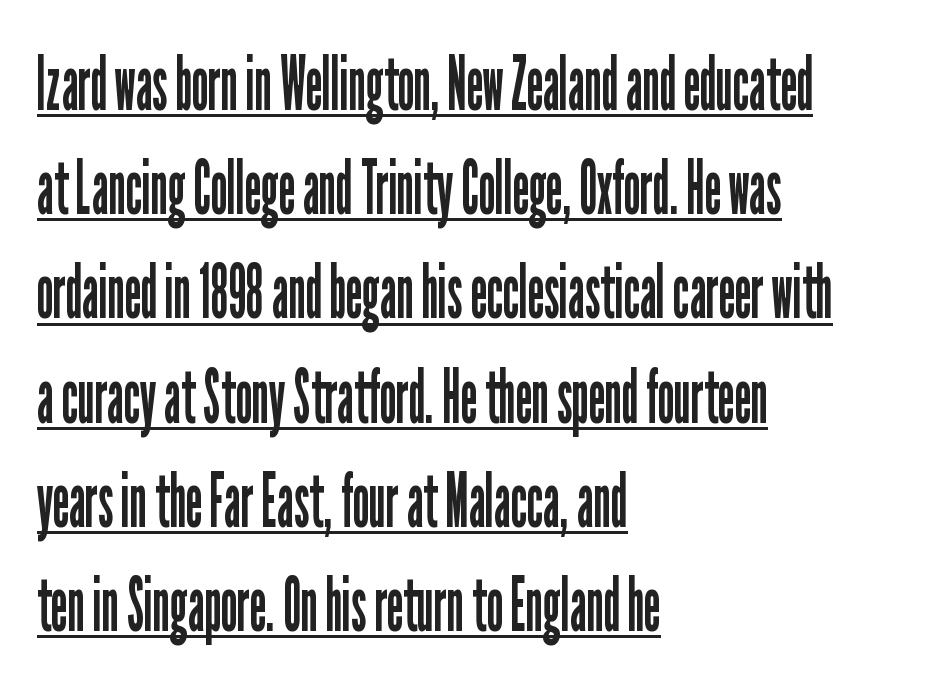
These characters rest on top of a visible drawn line. Is the block centered? No — it sits flush against the left margin. Each letter's strokes conclude bluntly, with no projecting serifs. Students, observe: this is what conventionally led text looks like.
